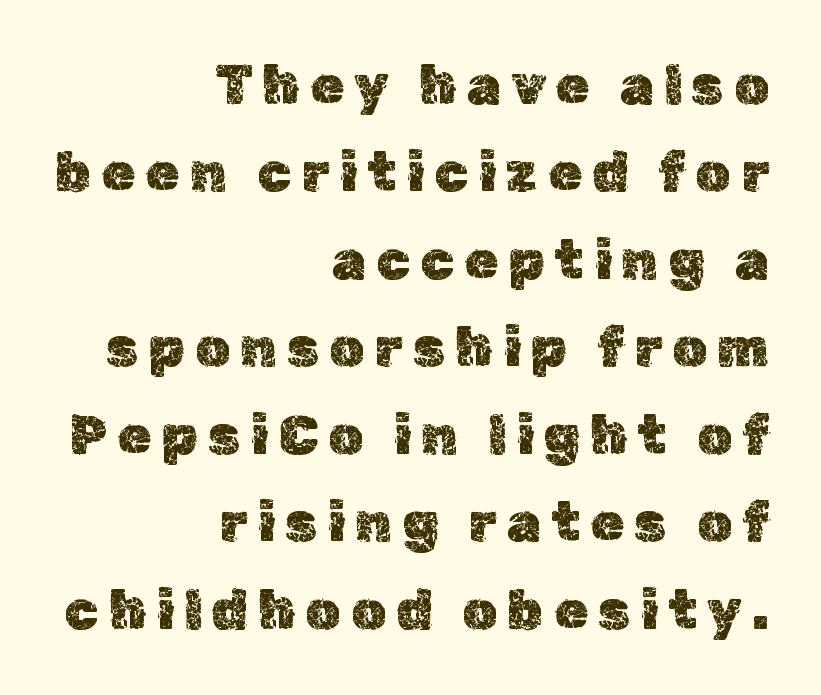
Q: Is the text italic (slanted)? A: No, it is upright.
Q: Is the text underlined? A: No.
Q: How is the paragraph aligned? A: Right-aligned.
Q: Is the spacing between lines tight, normal or loose? A: Normal.
Q: Width (condensed, normal, or wide)? A: Normal.
Q: x-height? A: Medium.
Q: Monospaced? A: No.
